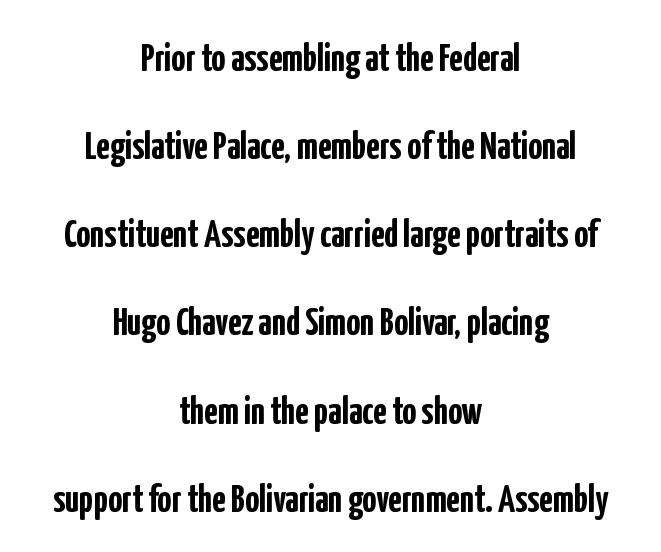
{"serif": "no", "italic": "no", "bold": "yes", "weight": "semibold", "width": "condensed", "stroke_contrast": "low", "x_height": "medium", "monospaced": "no", "underline": "no", "align": "center", "line_spacing": "loose", "line_spacing_ratio": 2.26, "letter_spacing": "normal", "letter_spacing_em": 0.0, "glyph_px": 39}
